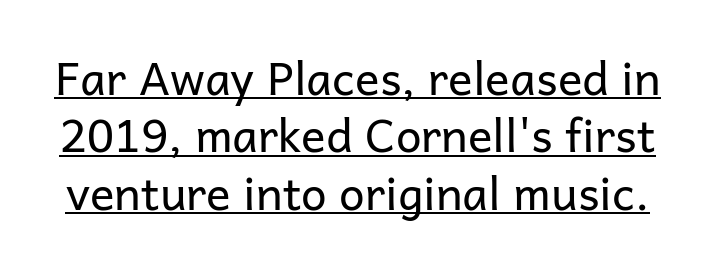
The image shows 46 px regular-weight sans-serif type, upright; set normal line spacing (1.25x), normal letter spacing, underlined; low stroke contrast and a medium x-height.
